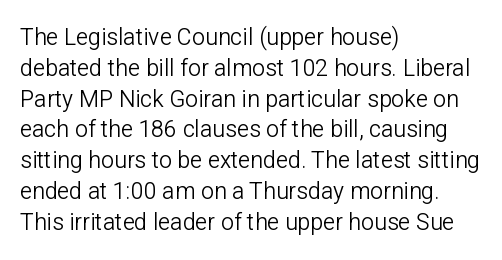
Descenders are the only things crossing below the line. The font sits on the lighter half of the weight spectrum, regular included. Does the copy run flush right? No — it runs flush left. Vertically, the passage feels balanced, rows spaced as you'd expect.
